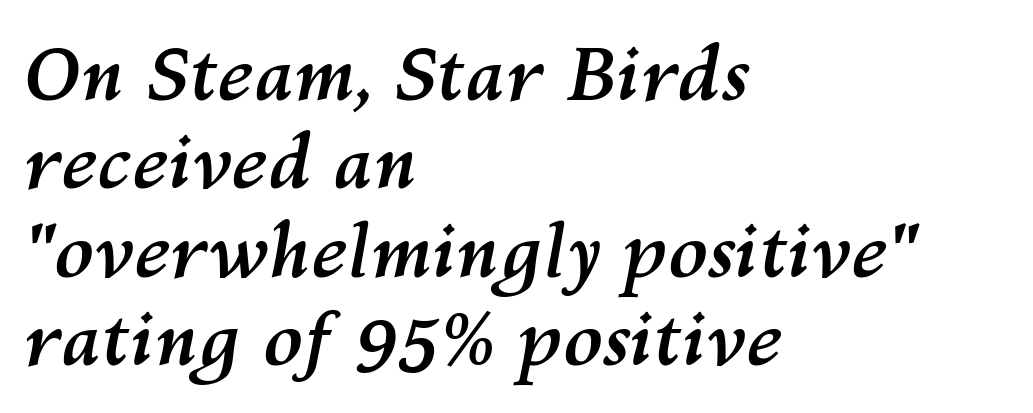
Q: Is the text bold? A: Yes.
Q: Is the text italic (slanted)? A: Yes, it leans right by about 10 degrees.
Q: Is the text underlined? A: No.
Q: How is the paragraph aligned? A: Left-aligned.
Q: Is the spacing between letters normal or unusually wide? A: Normal.
Q: Width (condensed, normal, or wide)? A: Normal.
Q: Stroke contrast? A: Medium.
Q: x-height? A: Medium.
Q: Monospaced? A: No.
